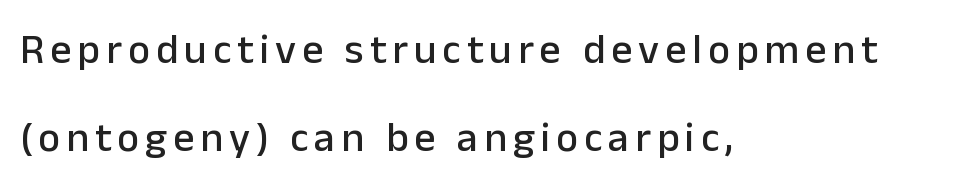
Q: Is the text italic (slanted)? A: No, it is upright.
Q: Is the typeface a serif or a sans-serif typeface? A: Sans-serif.
Q: Is the text underlined? A: No.
Q: How is the paragraph aligned? A: Left-aligned.
Q: Is the spacing between lines tight, normal or loose? A: Loose.
Q: Width (condensed, normal, or wide)? A: Normal.
Q: Stroke contrast? A: Low.
Q: x-height? A: Medium.
Q: Monospaced? A: No.
